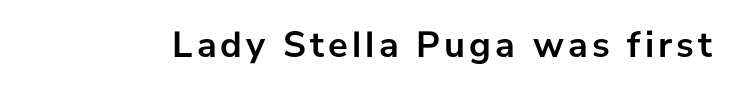
The image shows 37 px semibold sans-serif type, upright; set not underlined; low stroke contrast and a medium x-height.
